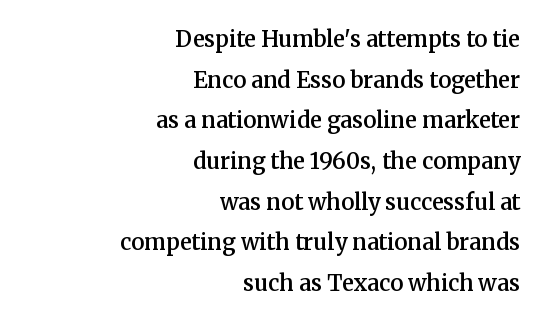
Glance below the letters and you will spot only blank space. A fair bit of extra ink — the face is semibold, not bold. Horizontally, the lines are justified to the trailing edge only. Every stem runs plumb, perpendicular to the baseline.
